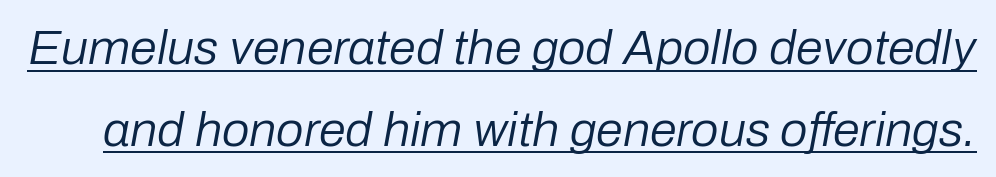
When letters slant like this, we call the style italic. No chunkiness to these letters — they're not bold. Somebody hit Ctrl+U on this one — the words are underlined. The line texture is even and compact thanks to regular tracking. The letters advance in unequal steps, a hallmark of proportional type. Evenly set lines give the paragraph a standard silhouette.
